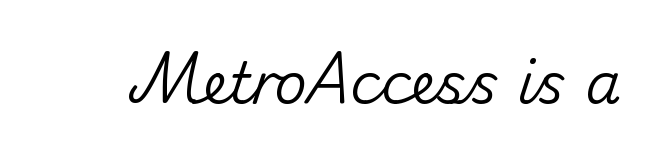
The image shows 57 px sans-serif type; set normal letter spacing, not underlined; medium stroke contrast and a small x-height.
